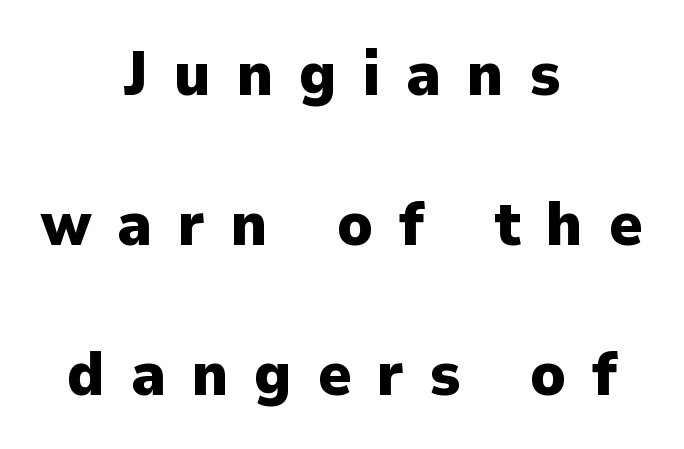
The tracking reads as deliberately expanded to a designer's eye. The sample has been set heavy, in full bold. The lines in this sample share a center point and differ in where they start and stop. Quick note: underline off. Does the type have serifs? No, each stem ends abruptly. In terms of leading, this rendering errs on the spacious side.
